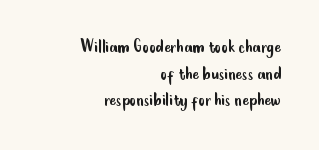
{"italic": "no", "bold": "no", "underline": "no", "align": "right", "line_spacing": "normal", "line_spacing_ratio": 1.33, "letter_spacing": "normal", "letter_spacing_em": 0.0, "glyph_px": 20}
